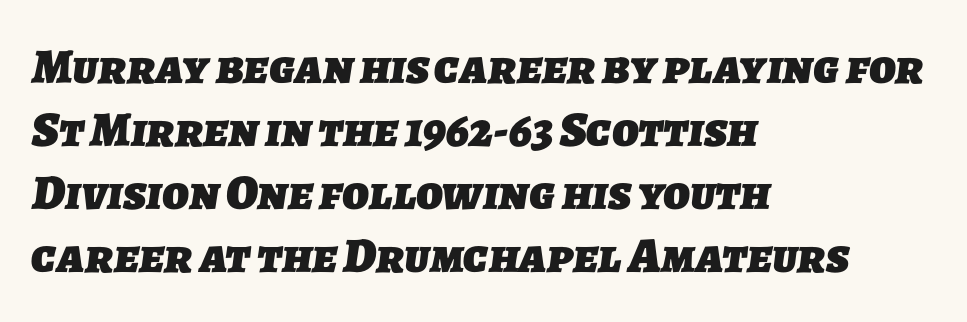
The face used here is rendered with its standard letterfit. Is this a sans? Yes — the strokes have no serifs. A typesetter would call this proportional, since set widths differ per character. A typesetter would call this leading conventional body-copy spacing.
